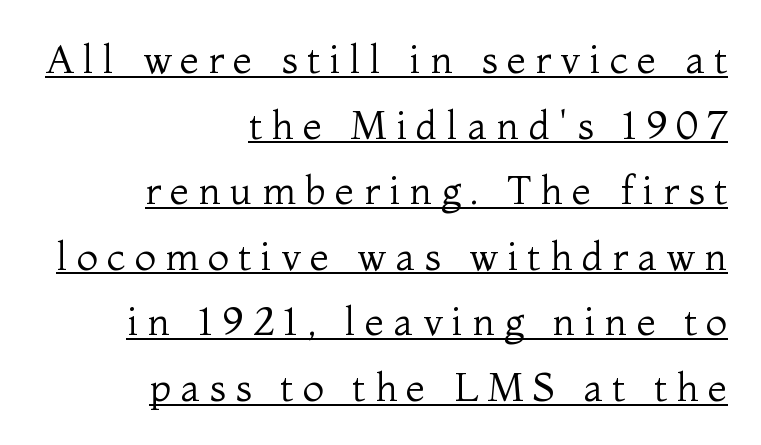
Q: Is the text bold? A: No.
Q: Is the text italic (slanted)? A: No, it is upright.
Q: Is the typeface a serif or a sans-serif typeface? A: Serif.
Q: Is the text underlined? A: Yes.
Q: How is the paragraph aligned? A: Right-aligned.
Q: Is the spacing between letters normal or unusually wide? A: Unusually wide.
Q: Is the spacing between lines tight, normal or loose? A: Normal.
Q: Width (condensed, normal, or wide)? A: Normal.
Q: Stroke contrast? A: Medium.
Q: x-height? A: Medium.
Q: Monospaced? A: No.
